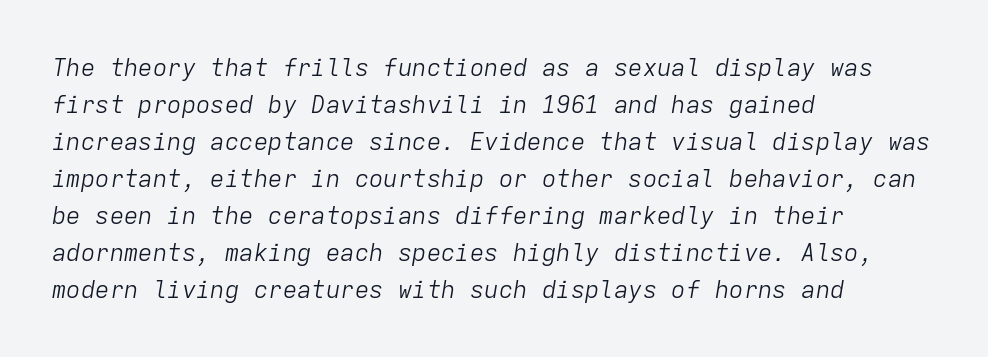
The image shows 24 px text type, italic (leaning right); set left-aligned, normal line spacing (1.54x), normal letter spacing, not underlined.
